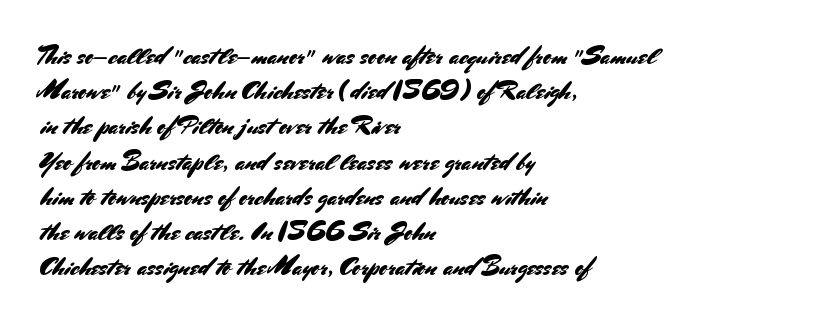
The image shows 25 px text type; set left-aligned, normal line spacing (1.41x), normal letter spacing, not underlined.
